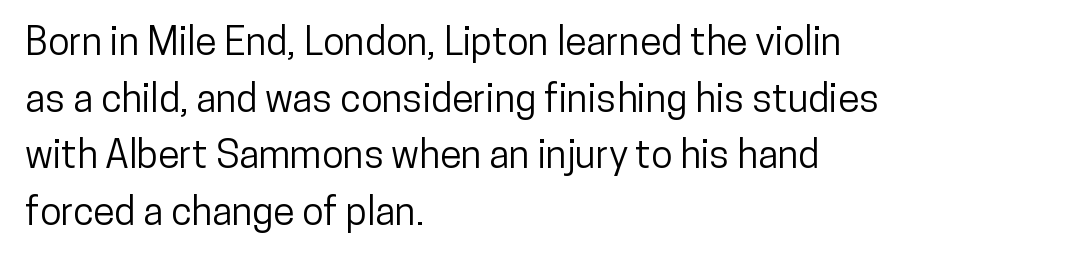
{"serif": "no", "italic": "no", "width": "condensed", "stroke_contrast": "low", "x_height": "medium", "monospaced": "no", "underline": "no", "align": "left", "line_spacing": "normal", "line_spacing_ratio": 1.45, "letter_spacing": "normal", "letter_spacing_em": 0.0, "glyph_px": 39}
